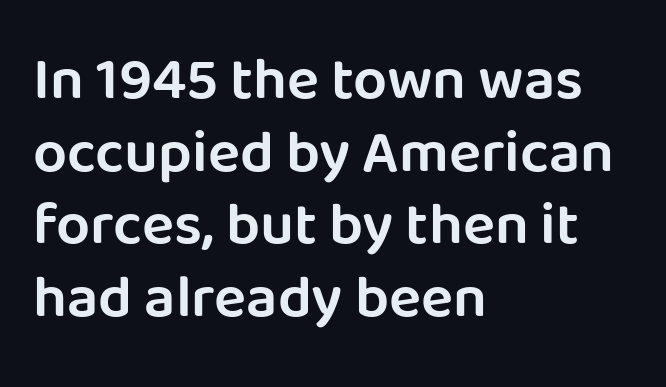
The image shows 60 px semibold sans-serif type, upright; set left-aligned, line spacing 1.21x, normal letter spacing, not underlined; low stroke contrast and a large x-height.
